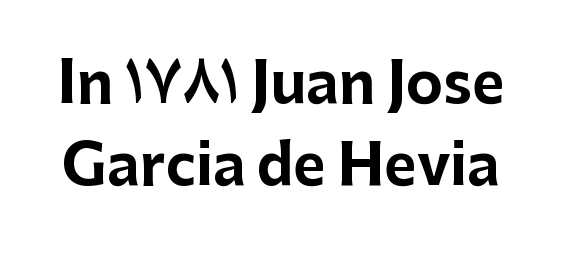
Look at the bottom of the vertical strokes: they stop flat, with no serifs. Clear beneath every line of the passage. The gaps between neighbouring characters are ordinary and unremarkable. Notice how thick the strokes are: this is what a full bold looks like. The face used here is proportionally spaced, like ordinary book or web type.
